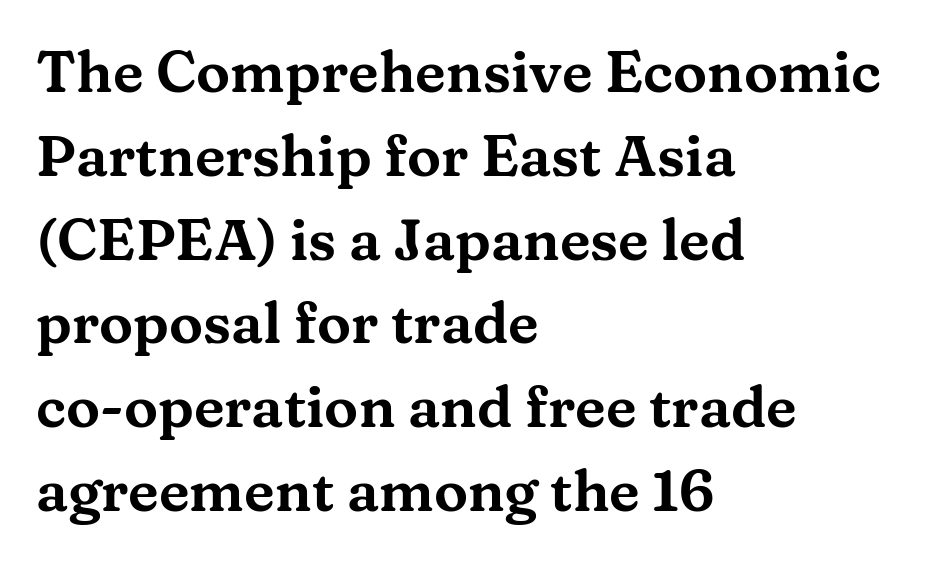
Leading: standard. The space beneath each line is pristine and unruled. A typesetter would call this zero additional tracking. Serifs: yes, visible at the terminals of the letterforms. You could not count columns in this text — the font is proportionally spaced.
